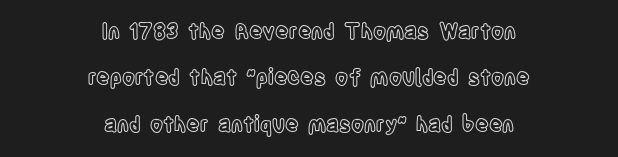
Q: Is the text italic (slanted)? A: No, it is upright.
Q: Is the text underlined? A: No.
Q: How is the paragraph aligned? A: Centered.
Q: Is the spacing between letters normal or unusually wide? A: Normal.
Q: Is the spacing between lines tight, normal or loose? A: Loose.
